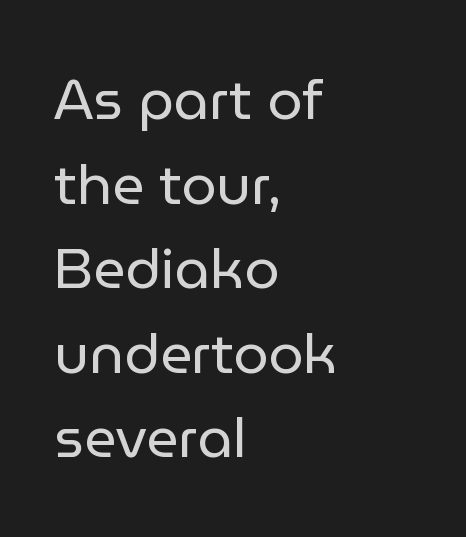
The image shows 56 px regular-weight sans-serif type, upright; set left-aligned, normal line spacing (1.51x), normal letter spacing, not underlined; low stroke contrast and a medium x-height.
